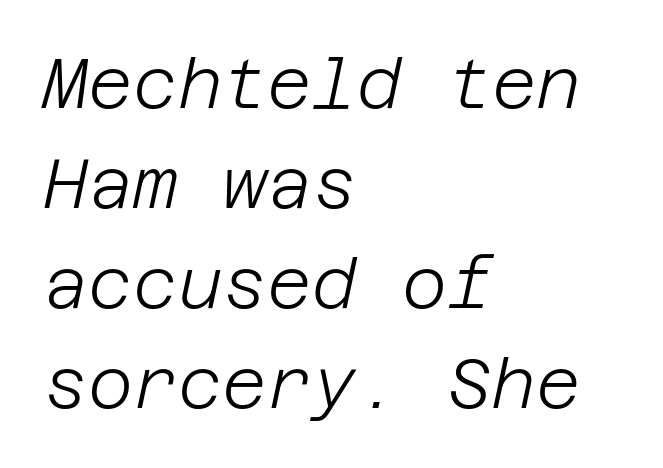
The image shows 69 px light type, italic (leaning right); set left-aligned, normal line spacing (1.45x), normal letter spacing, not underlined; low stroke contrast and a large x-height.
